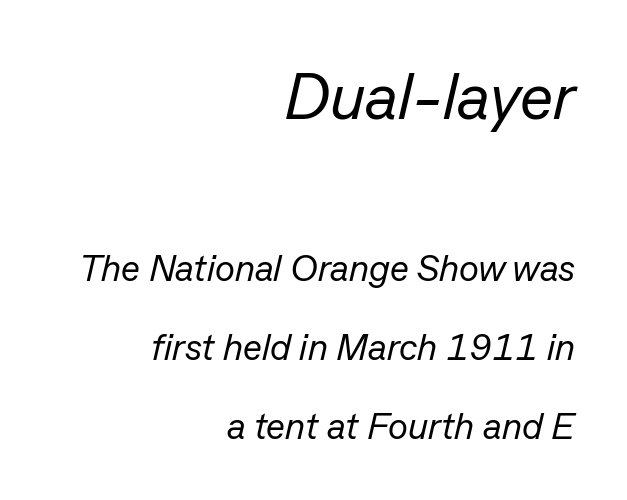
The text carries the slant typical of an italic or oblique font. Does the bottom block carry the larger type? No, the top block does. Students, observe: this is what heavily led, spacious text looks like. A bare baseline throughout the passage.
